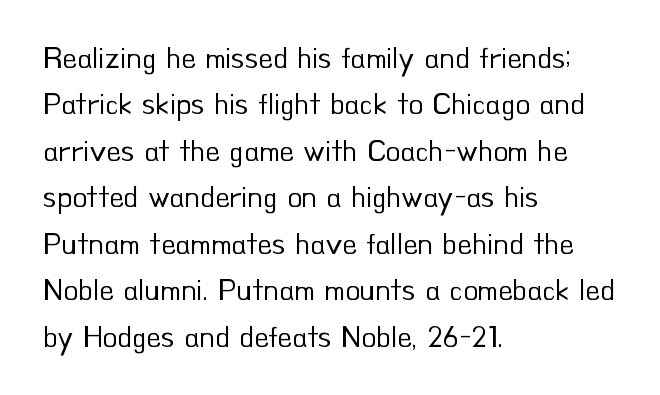
Q: Is the text bold? A: No.
Q: Is the text italic (slanted)? A: No, it is upright.
Q: Is the typeface a serif or a sans-serif typeface? A: Sans-serif.
Q: Is the text underlined? A: No.
Q: How is the paragraph aligned? A: Left-aligned.
Q: Is the spacing between letters normal or unusually wide? A: Normal.
Q: Is the spacing between lines tight, normal or loose? A: Normal.
Q: Width (condensed, normal, or wide)? A: Normal.
Q: Stroke contrast? A: Low.
Q: x-height? A: Small.
Q: Monospaced? A: No.
